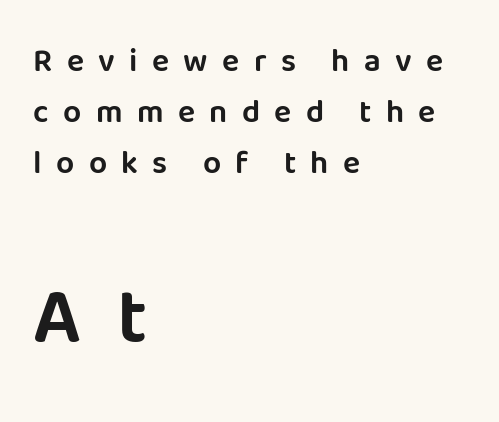
How are the letters spaced? Widely, with obvious added tracking. Typographically, this falls in the sans-serif category. Typesetter's note — lower block bumped up in size, upper block left smaller. Does the leading feel generous? No, just average. Looks like regular typesetting: each glyph gets only the width it needs. Every character sits straight up, as roman type does.
